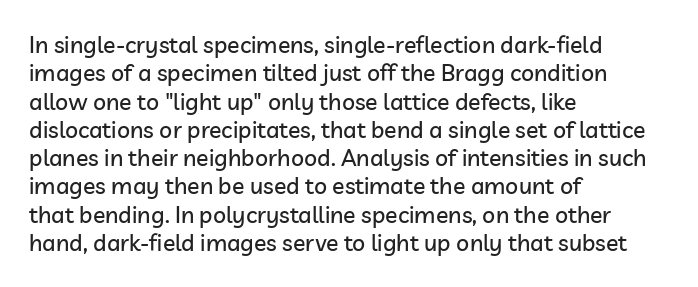
Q: Is the text italic (slanted)? A: No, it is upright.
Q: Is the text underlined? A: No.
Q: How is the paragraph aligned? A: Left-aligned.
Q: Is the spacing between letters normal or unusually wide? A: Normal.
